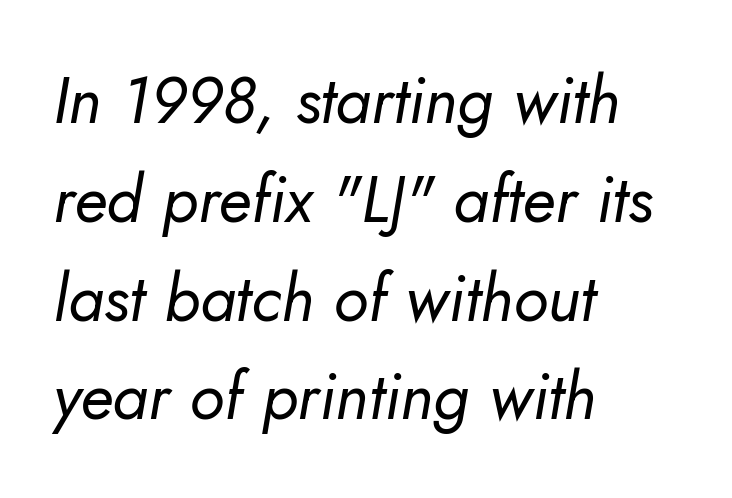
Letter spacing: default. The leading is moderate, giving the passage an even texture. Counters stay open thanks to moderate or lighter strokes. Plain, unruled lines of type.
